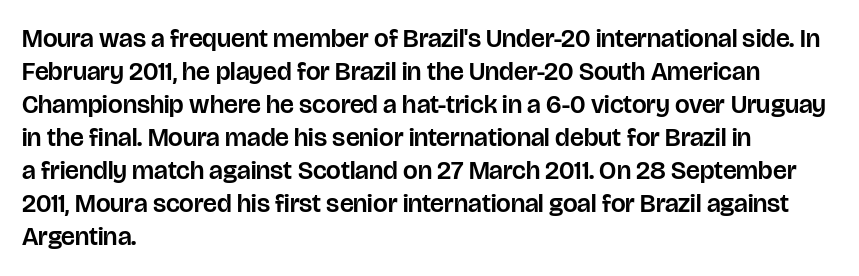
The image shows 26 px text type, upright; set left-aligned, normal line spacing (1.27x), normal letter spacing, not underlined.
